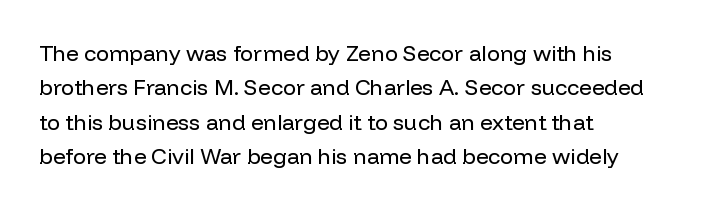
{"italic": "no", "bold": "no", "underline": "no", "align": "left", "line_spacing": "normal", "line_spacing_ratio": 1.56, "letter_spacing": "normal", "letter_spacing_em": 0.0, "glyph_px": 22}
